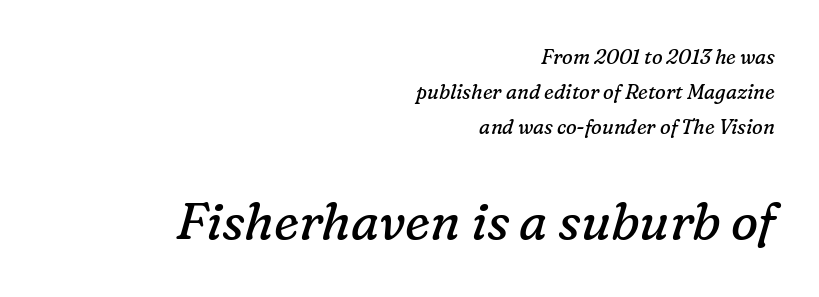
The image shows 51 px regular-weight serif type, italic (leaning right); set right-aligned, line spacing 1.74x, normal letter spacing, not underlined; the second (bottom) block is 2.55x larger; low stroke contrast and a medium x-height.
